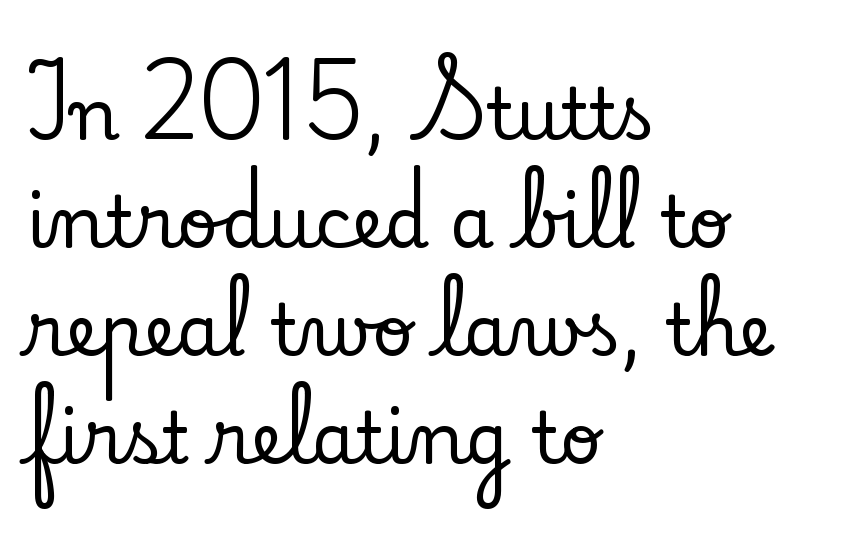
A classic flush-left, rag-right setting is used for this passage. The specimen omits any rule beneath the text block's lines. The rendering uses a moderate line-height, typical for paragraphs. If you drew a line through each stem, it would be perfectly vertical. Students, note that the glyphs here touch the page at normal intervals. The type family on display is of the serif kind.
